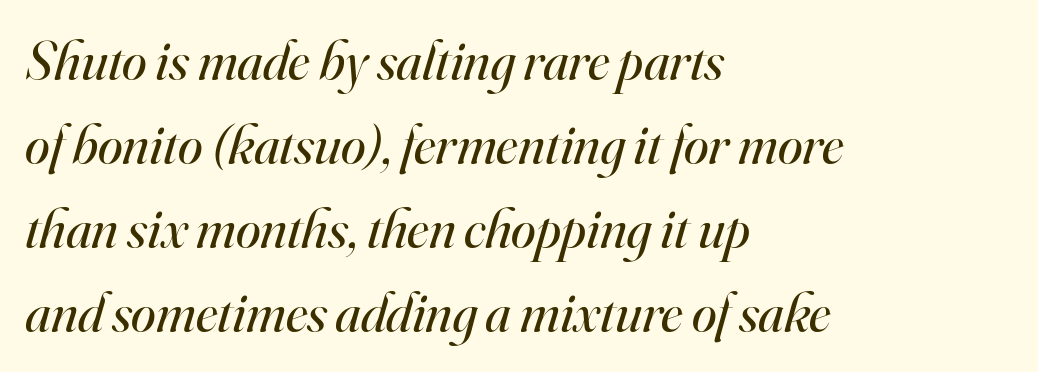
The image shows 56 px regular-weight serif type, italic (leaning right); set left-aligned, normal line spacing (1.5x), normal letter spacing, not underlined; high stroke contrast and a small x-height.
